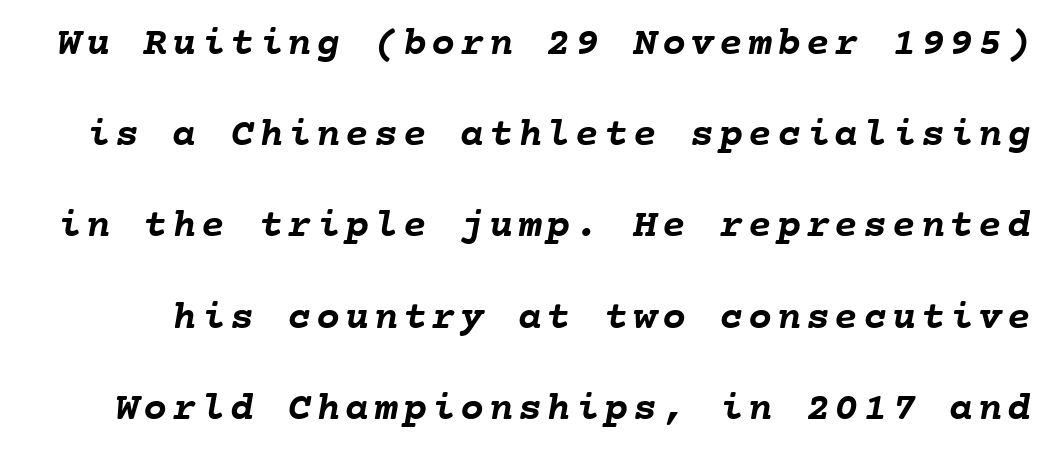
The image shows 40 px semibold type, monospaced; set loose line spacing (2.28x), not underlined; low stroke contrast and a medium x-height.
